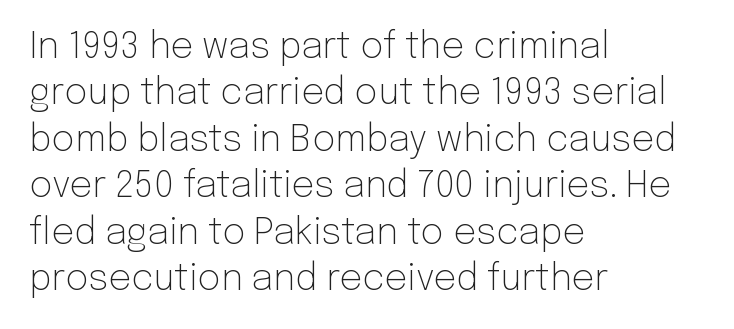
{"serif": "no", "italic": "no", "bold": "no", "weight": "light", "width": "normal", "stroke_contrast": "low", "x_height": "medium", "monospaced": "no", "underline": "no", "align": "left", "line_spacing": "normal", "line_spacing_ratio": 1.29, "letter_spacing": "normal", "letter_spacing_em": 0.0, "glyph_px": 36}
